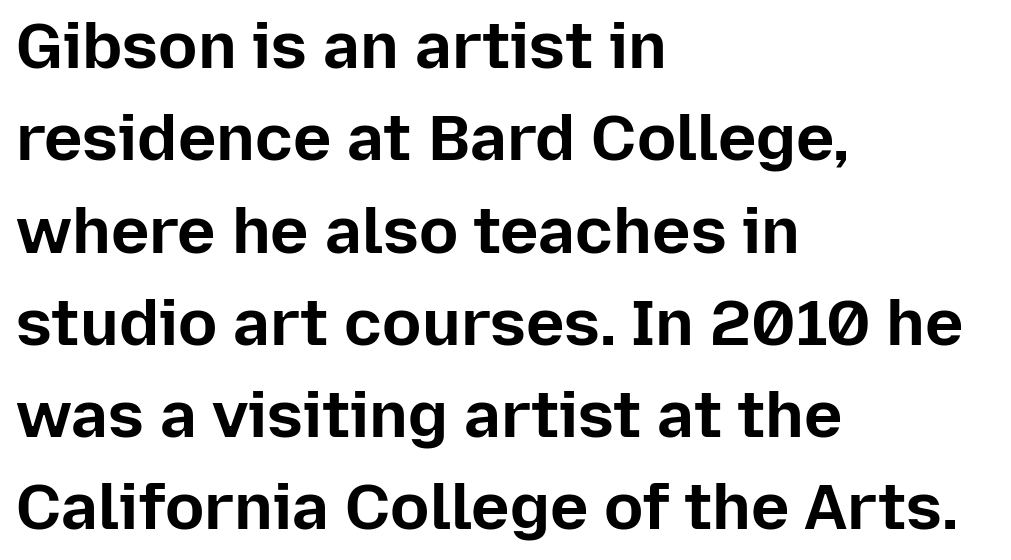
{"serif": "no", "italic": "no", "bold": "yes", "weight": "bold", "width": "normal", "stroke_contrast": "low", "x_height": "medium", "monospaced": "no", "underline": "no", "align": "left", "line_spacing": "normal", "line_spacing_ratio": 1.42, "letter_spacing": "normal", "letter_spacing_em": 0.0, "glyph_px": 65}
